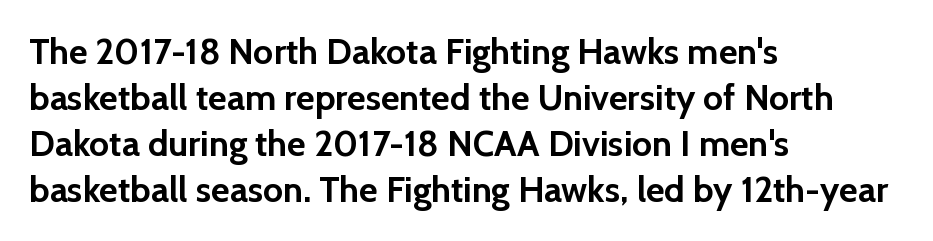
Q: Is the text bold? A: Yes.
Q: Is the text italic (slanted)? A: No, it is upright.
Q: Is the typeface a serif or a sans-serif typeface? A: Sans-serif.
Q: Is the text underlined? A: No.
Q: How is the paragraph aligned? A: Left-aligned.
Q: Is the spacing between letters normal or unusually wide? A: Normal.
Q: Is the spacing between lines tight, normal or loose? A: Normal.
Q: Width (condensed, normal, or wide)? A: Normal.
Q: x-height? A: Medium.
Q: Monospaced? A: No.
